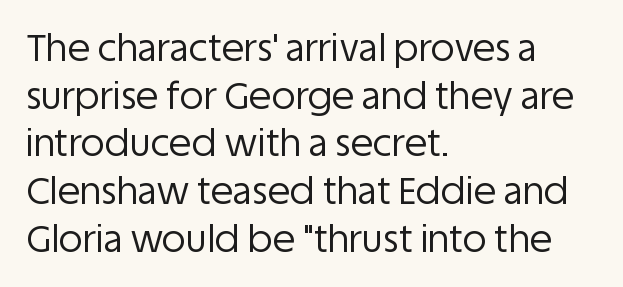
{"serif": "no", "italic": "no", "bold": "no", "weight": "regular", "width": "normal", "stroke_contrast": "low", "x_height": "large", "monospaced": "no", "underline": "no", "align": "left", "line_spacing": "normal", "line_spacing_ratio": 1.29, "letter_spacing": "normal", "letter_spacing_em": 0.0, "glyph_px": 37}
